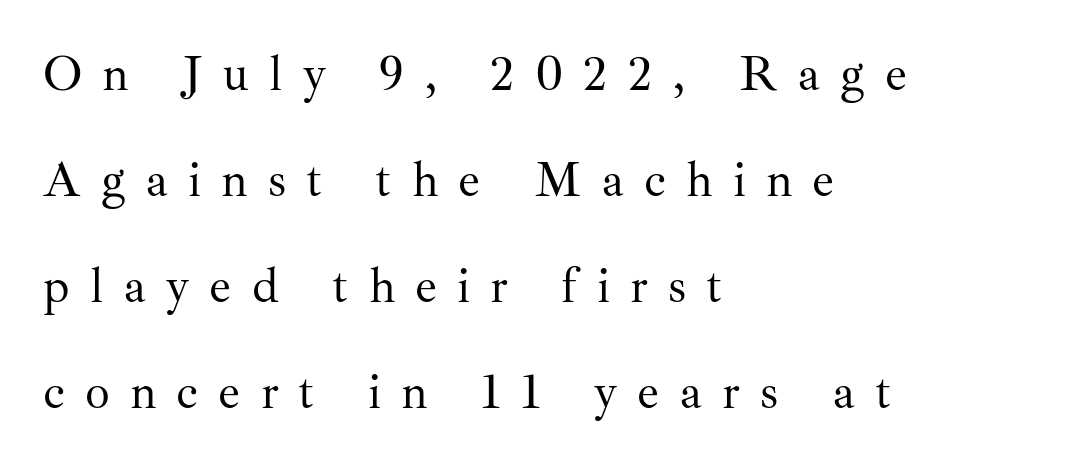
The image shows 49 px regular-weight serif type, upright; set left-aligned, loose line spacing (2.16x), unusually wide letter spacing (+0.41 em), not underlined; medium stroke contrast and a small x-height.
